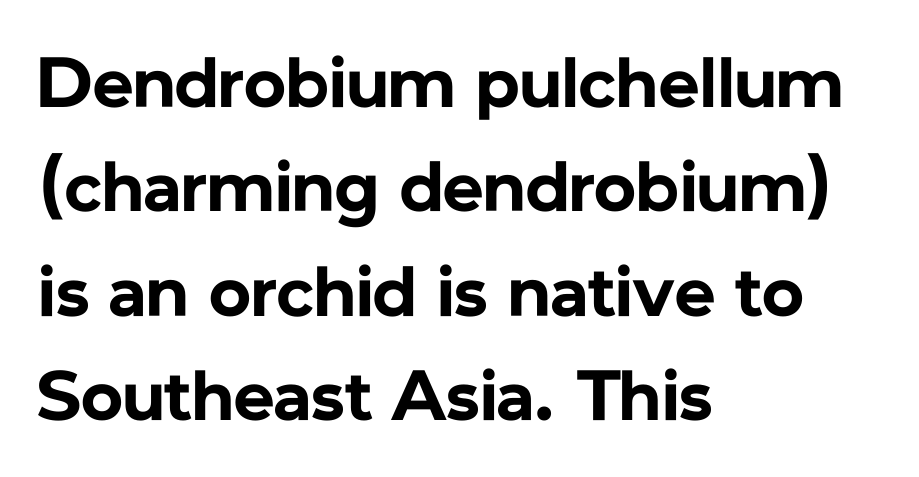
Q: Is the text bold? A: Yes.
Q: Is the text italic (slanted)? A: No, it is upright.
Q: Is the typeface a serif or a sans-serif typeface? A: Sans-serif.
Q: Is the text underlined? A: No.
Q: How is the paragraph aligned? A: Left-aligned.
Q: Is the spacing between letters normal or unusually wide? A: Normal.
Q: Is the spacing between lines tight, normal or loose? A: Normal.
Q: Width (condensed, normal, or wide)? A: Normal.
Q: Stroke contrast? A: Low.
Q: x-height? A: Medium.
Q: Monospaced? A: No.
